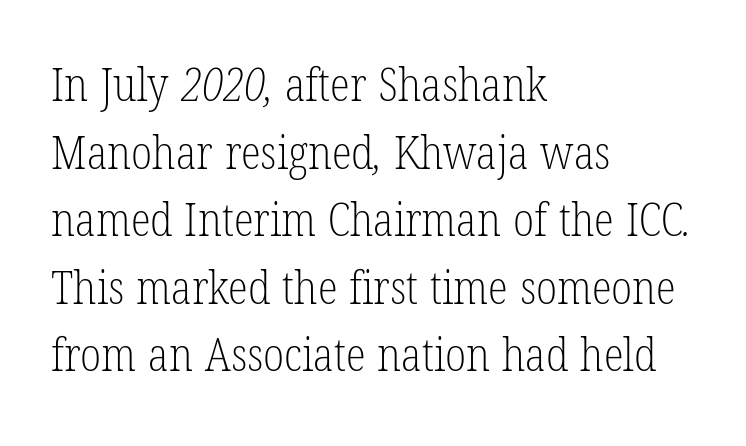
Bold? No — there's no thickening of the strokes. Leftover space on each line is placed entirely after the last word. This is serif lettering, the kind often seen in printed books. Each letter keeps its own natural width here, so spacing adapts to shape.
